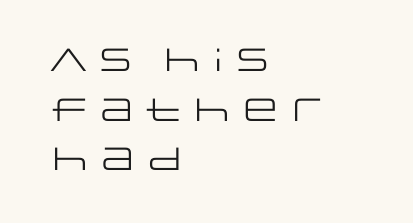
Q: Is the text bold? A: No.
Q: Is the text italic (slanted)? A: No, it is upright.
Q: Is the typeface a serif or a sans-serif typeface? A: Sans-serif.
Q: Is the text underlined? A: No.
Q: How is the paragraph aligned? A: Left-aligned.
Q: Is the spacing between letters normal or unusually wide? A: Normal.
Q: Is the spacing between lines tight, normal or loose? A: Normal.
Q: Width (condensed, normal, or wide)? A: Wide.
Q: Stroke contrast? A: Low.
Q: x-height? A: Large.
Q: Monospaced? A: No.
